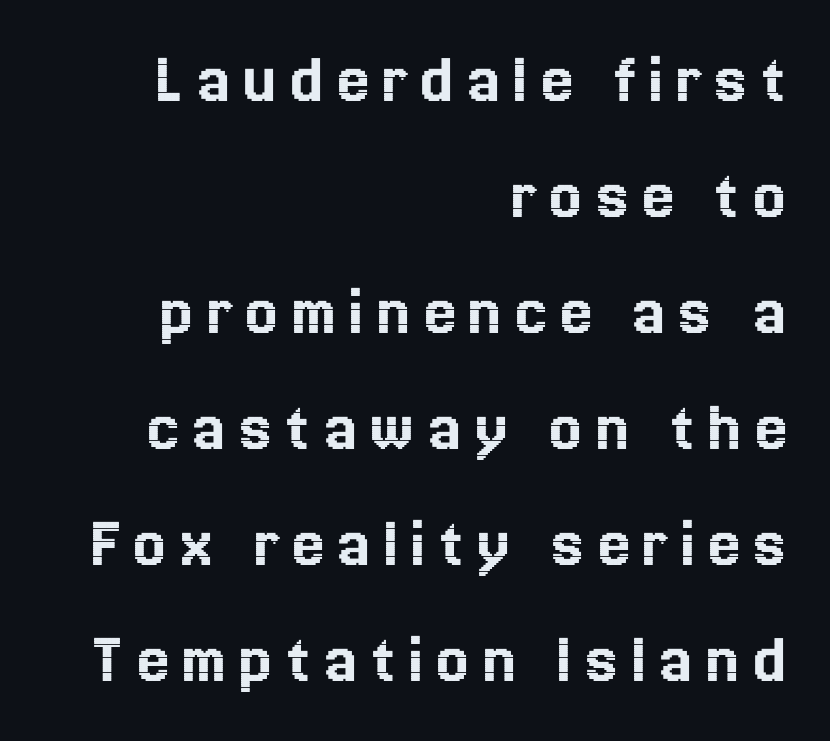
The image shows 73 px text type, upright; set right-aligned, normal line spacing (1.59x), not underlined; a medium x-height.
